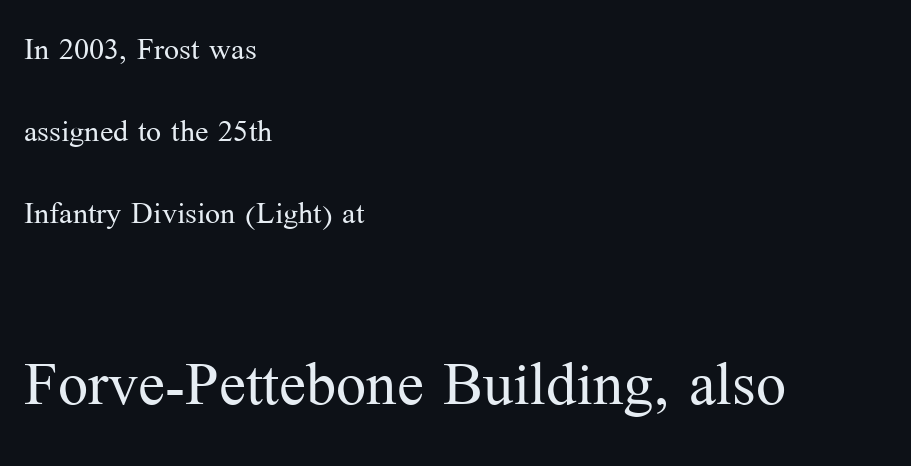
The image shows 80 px light serif type, upright; set left-aligned, loose line spacing (2.05x), normal letter spacing, not underlined; the second (bottom) block is 2.0x larger; medium stroke contrast and a medium x-height.
